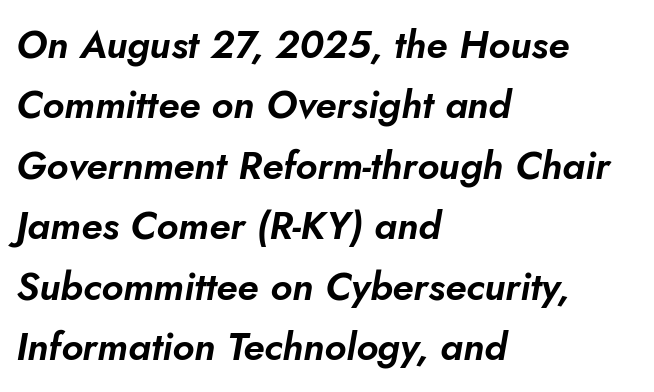
Is this a fixed-width face? No — the glyphs have proportional, varying widths. The lettering tilts uniformly, giving the passage an italic look. Regular leading. The area under the type is left untouched. Compared with typical body copy, the letter spacing here is the same.
